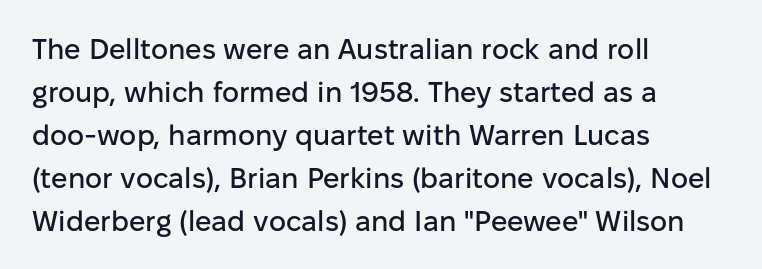
Q: Is the text italic (slanted)? A: No, it is upright.
Q: Is the typeface a serif or a sans-serif typeface? A: Sans-serif.
Q: Is the text underlined? A: No.
Q: How is the paragraph aligned? A: Left-aligned.
Q: Is the spacing between letters normal or unusually wide? A: Normal.
Q: Is the spacing between lines tight, normal or loose? A: Normal.
Q: Width (condensed, normal, or wide)? A: Normal.
Q: Stroke contrast? A: Low.
Q: x-height? A: Medium.
Q: Monospaced? A: No.
